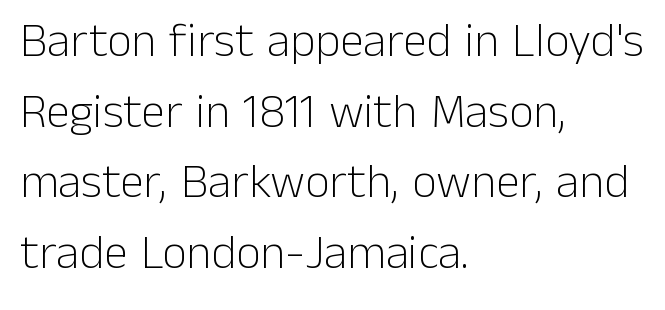
The image shows 48 px light sans-serif type, upright; set left-aligned, normal line spacing (1.47x), normal letter spacing, not underlined; low stroke contrast and a medium x-height.
